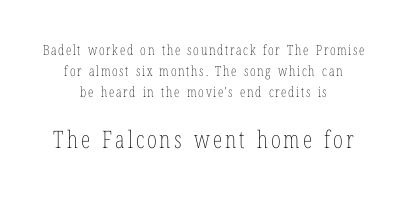
The passage shown stacks its lines at a standard gap. This sample is center-justified, so both line endings float freely. Whoever set this made the second block the dominant, larger element. Think standard paragraph weight, or any step lighter than that.
